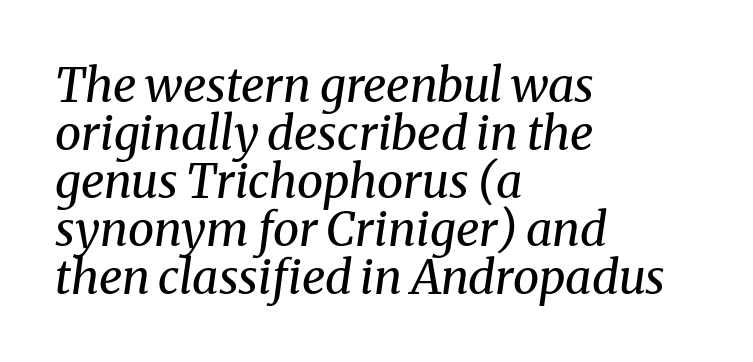
{"serif": "yes", "italic": "yes", "lean": "right", "slant_degrees": 8, "bold": "no", "weight": "regular", "width": "normal", "stroke_contrast": "medium", "x_height": "medium", "monospaced": "no", "underline": "no", "align": "left", "line_spacing": "tight", "line_spacing_ratio": 1.02, "letter_spacing": "normal", "letter_spacing_em": 0.0, "glyph_px": 47}
